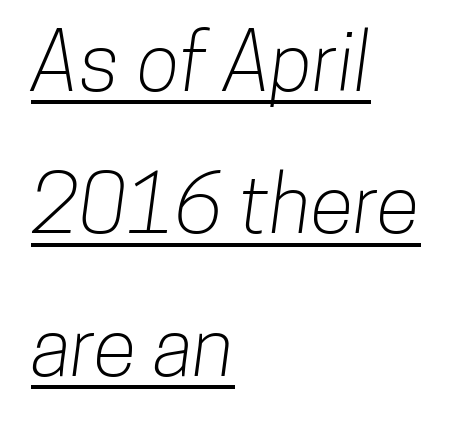
{"serif": "no", "width": "condensed", "stroke_contrast": "low", "x_height": "medium", "monospaced": "no", "underline": "yes", "align": "left", "line_spacing_ratio": 1.78, "letter_spacing": "normal", "letter_spacing_em": 0.0, "glyph_px": 80}
